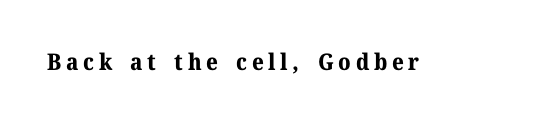
Q: Is the text bold? A: Yes.
Q: Is the text italic (slanted)? A: No, it is upright.
Q: Is the text underlined? A: No.
Q: Is the spacing between letters normal or unusually wide? A: Unusually wide.
